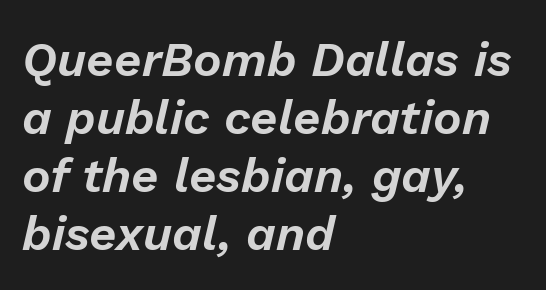
Q: Is the text italic (slanted)? A: Yes, it leans right by about 13 degrees.
Q: Is the text underlined? A: No.
Q: How is the paragraph aligned? A: Left-aligned.
Q: Is the spacing between letters normal or unusually wide? A: Normal.
Q: Width (condensed, normal, or wide)? A: Normal.
Q: Stroke contrast? A: Low.
Q: x-height? A: Medium.
Q: Monospaced? A: No.
